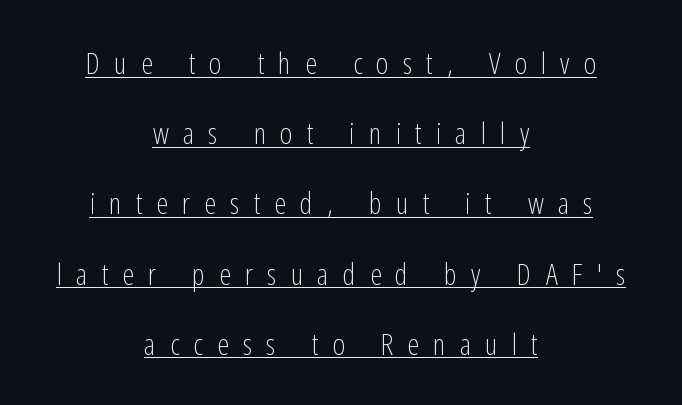
{"serif": "no", "italic": "no", "bold": "no", "weight": "light", "width": "condensed", "stroke_contrast": "low", "x_height": "medium", "monospaced": "no", "underline": "yes", "align": "center", "line_spacing": "loose", "line_spacing_ratio": 2.34, "letter_spacing": "wide", "letter_spacing_em": 0.47, "glyph_px": 30}
